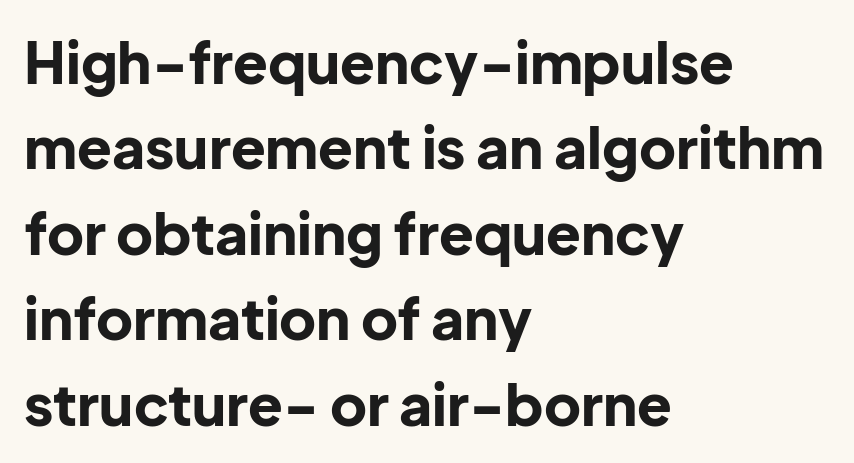
Q: Is the text bold? A: Yes.
Q: Is the text italic (slanted)? A: No, it is upright.
Q: Is the typeface a serif or a sans-serif typeface? A: Sans-serif.
Q: Is the text underlined? A: No.
Q: How is the paragraph aligned? A: Left-aligned.
Q: Is the spacing between letters normal or unusually wide? A: Normal.
Q: Is the spacing between lines tight, normal or loose? A: Normal.
Q: Width (condensed, normal, or wide)? A: Normal.
Q: Stroke contrast? A: Low.
Q: x-height? A: Medium.
Q: Monospaced? A: No.
